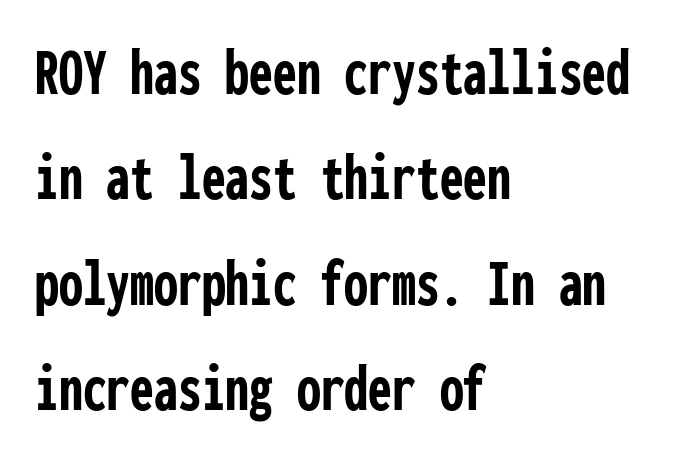
Q: Is the text bold? A: Yes.
Q: Is the text italic (slanted)? A: No, it is upright.
Q: Is the typeface a serif or a sans-serif typeface? A: Sans-serif.
Q: Is the text underlined? A: No.
Q: How is the paragraph aligned? A: Left-aligned.
Q: Is the spacing between letters normal or unusually wide? A: Normal.
Q: Is the spacing between lines tight, normal or loose? A: Normal.
Q: Width (condensed, normal, or wide)? A: Condensed.
Q: Stroke contrast? A: Low.
Q: x-height? A: Medium.
Q: Monospaced? A: Yes.
